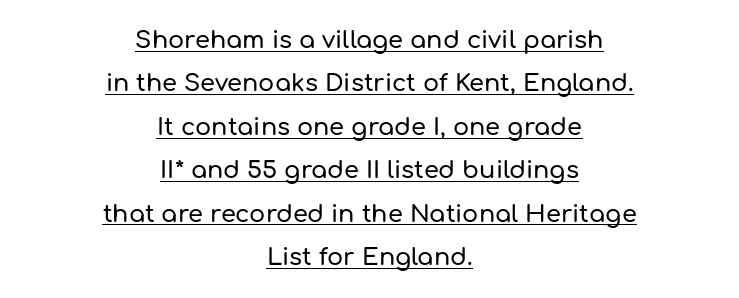
The words here are underlined. Visually the block forms a symmetrical silhouette, jagged on both flanks. What stands out about the letter spacing? Nothing — it is the standard amount. The specimen reads as upright at a glance.
